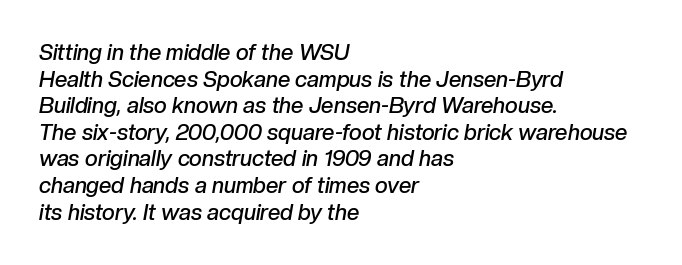
Q: Is the text bold? A: Semi-bold.
Q: Is the text italic (slanted)? A: Yes, it leans right by about 10 degrees.
Q: Is the text underlined? A: No.
Q: How is the paragraph aligned? A: Left-aligned.
Q: Is the spacing between letters normal or unusually wide? A: Normal.
